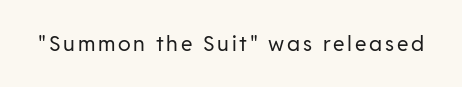
Nope, not italic — everything's standing straight. Weight: regular or lighter. This rendering features lettering with no underline.
